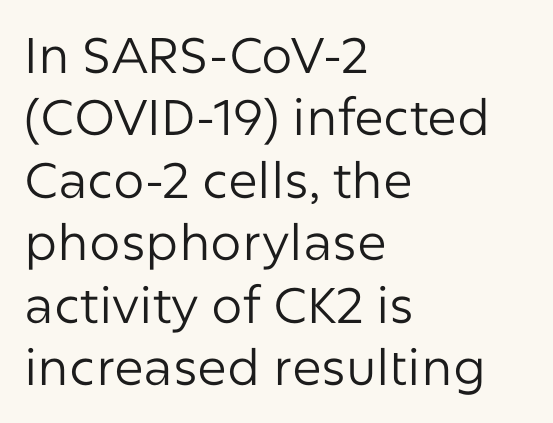
The image shows 50 px regular-weight sans-serif type, upright; set left-aligned, normal line spacing (1.25x), normal letter spacing, not underlined; low stroke contrast and a medium x-height.
